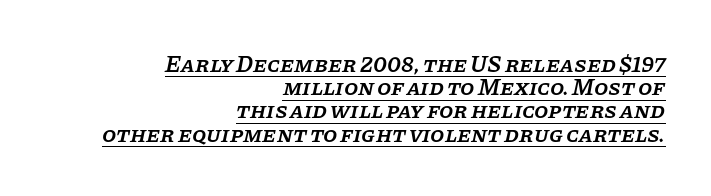
Short note: letters normally spaced. The line-height multiplier appears low, near solid setting. Would a proofreader flag this as italicized? Yes. The rendered words wear a rule along their underside. Typeset ragged left — the right edge is the straight one.
